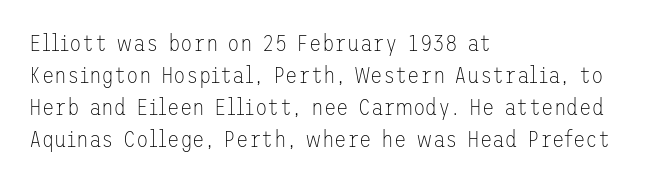
{"italic": "no", "bold": "no", "underline": "no", "align": "left", "line_spacing": "normal", "line_spacing_ratio": 1.39, "letter_spacing": "normal", "letter_spacing_em": 0.0, "glyph_px": 23}
